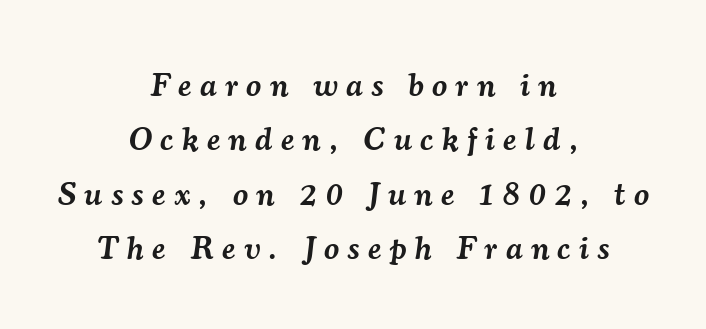
{"serif": "yes", "italic": "yes", "lean": "right", "slant_degrees": 7, "bold": "semi", "weight": "semibold", "width": "normal", "stroke_contrast": "medium", "x_height": "small", "monospaced": "no", "underline": "no", "align": "center", "line_spacing": "normal", "line_spacing_ratio": 1.65, "letter_spacing": "wide", "letter_spacing_em": 0.26, "glyph_px": 33}
